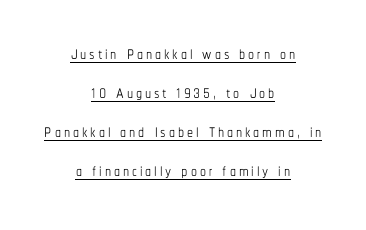
The image shows 24 px text type, upright; set centered, normal line spacing (1.63x), underlined.
